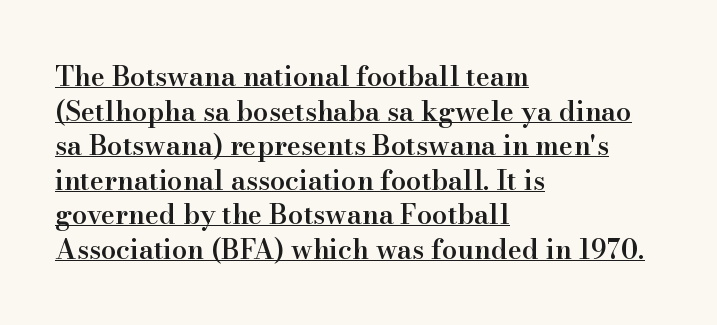
Q: Is the text bold? A: Semi-bold.
Q: Is the text italic (slanted)? A: No, it is upright.
Q: Is the text underlined? A: Yes.
Q: How is the paragraph aligned? A: Left-aligned.
Q: Is the spacing between letters normal or unusually wide? A: Normal.
Q: Is the spacing between lines tight, normal or loose? A: Normal.
